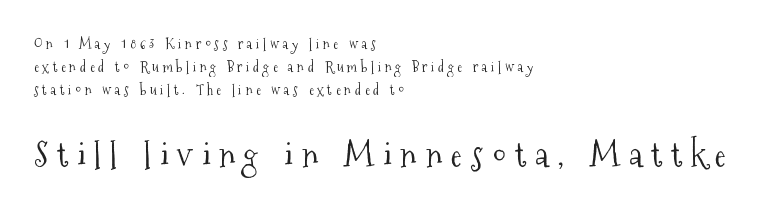
Q: Is the text bold? A: No.
Q: Is the text italic (slanted)? A: No, it is upright.
Q: Is the typeface a serif or a sans-serif typeface? A: Serif.
Q: Is the text underlined? A: No.
Q: How is the paragraph aligned? A: Left-aligned.
Q: Is the spacing between letters normal or unusually wide? A: Unusually wide.
Q: Is the spacing between lines tight, normal or loose? A: Normal.
Q: Which block of text is set in a larger size, the first (top) or the second (bottom)? A: The second (bottom) one.
Q: Width (condensed, normal, or wide)? A: Condensed.
Q: Stroke contrast? A: Medium.
Q: x-height? A: Medium.
Q: Monospaced? A: No.
